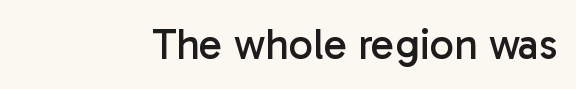
The image shows 43 px regular-weight sans-serif type, upright; set normal letter spacing, not underlined; low stroke contrast and a medium x-height.
